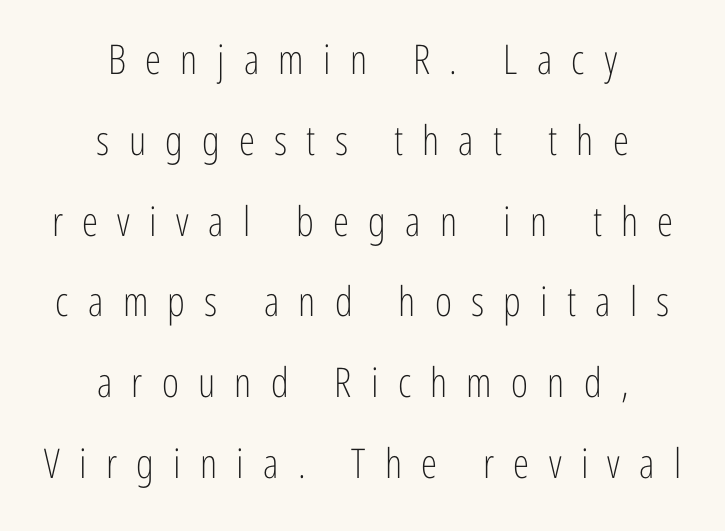
{"serif": "no", "italic": "no", "bold": "no", "weight": "light", "width": "condensed", "stroke_contrast": "low", "x_height": "medium", "monospaced": "no", "underline": "no", "align": "center", "line_spacing": "loose", "line_spacing_ratio": 1.97, "letter_spacing": "wide", "letter_spacing_em": 0.47, "glyph_px": 41}
